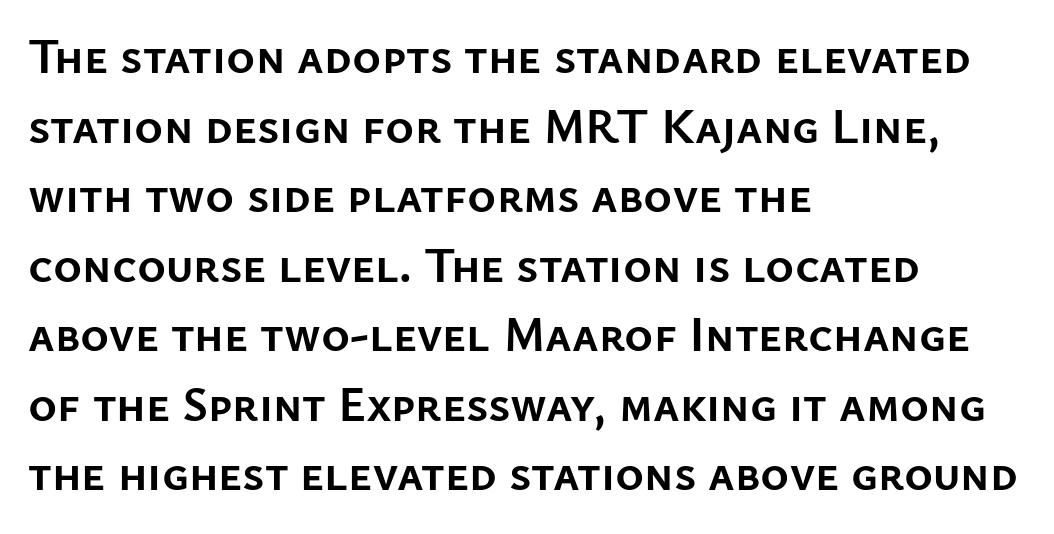
The image shows 49 px semibold sans-serif type, upright; set left-aligned, normal line spacing (1.42x), normal letter spacing, not underlined; low stroke contrast and a medium x-height.
